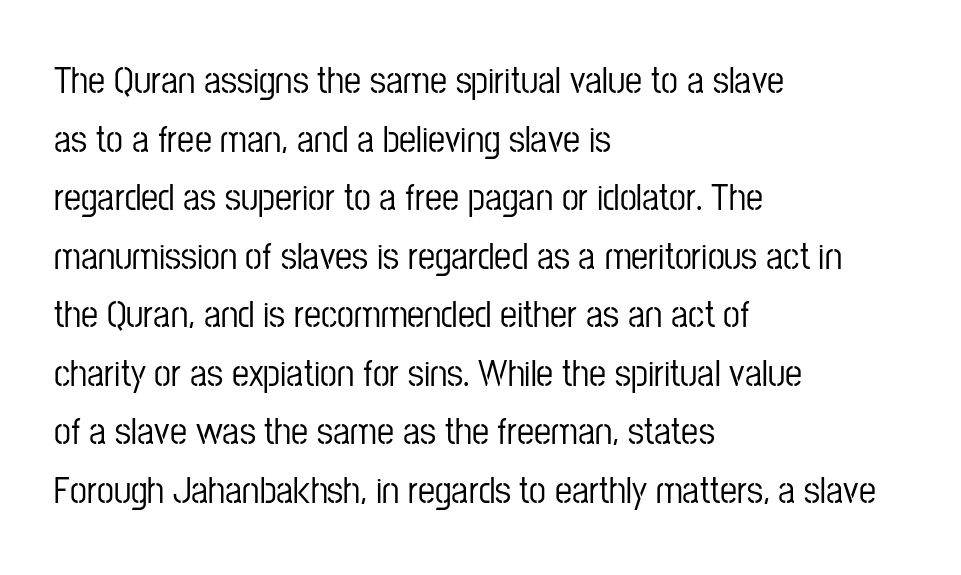
The image shows 38 px condensed sans-serif type, upright; set left-aligned, normal line spacing (1.54x), normal letter spacing, not underlined; low stroke contrast and a medium x-height.
